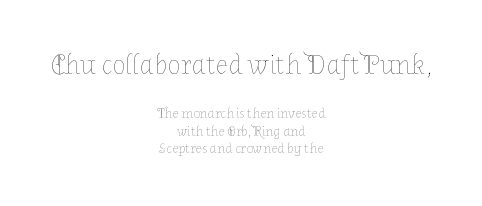
{"italic": "no", "bold": "no", "weight": "thin", "width": "normal", "stroke_contrast": "low", "x_height": "medium", "monospaced": "no", "underline": "no", "align": "center", "line_spacing": "normal", "line_spacing_ratio": 1.25, "letter_spacing": "normal", "letter_spacing_em": 0.0, "larger_block": "first", "size_ratio": 2.0, "glyph_px": 28}
